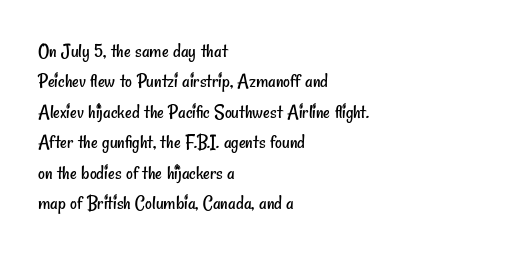
Q: Is the text bold? A: No.
Q: Is the text underlined? A: No.
Q: How is the paragraph aligned? A: Left-aligned.
Q: Is the spacing between letters normal or unusually wide? A: Normal.
Q: Is the spacing between lines tight, normal or loose? A: Normal.
